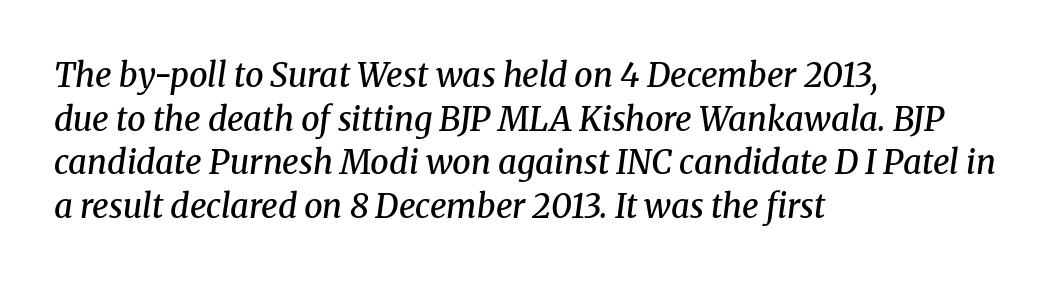
The image shows 33 px semibold serif type, italic (leaning right); set left-aligned, normal line spacing (1.32x), normal letter spacing, not underlined; medium stroke contrast and a medium x-height.
